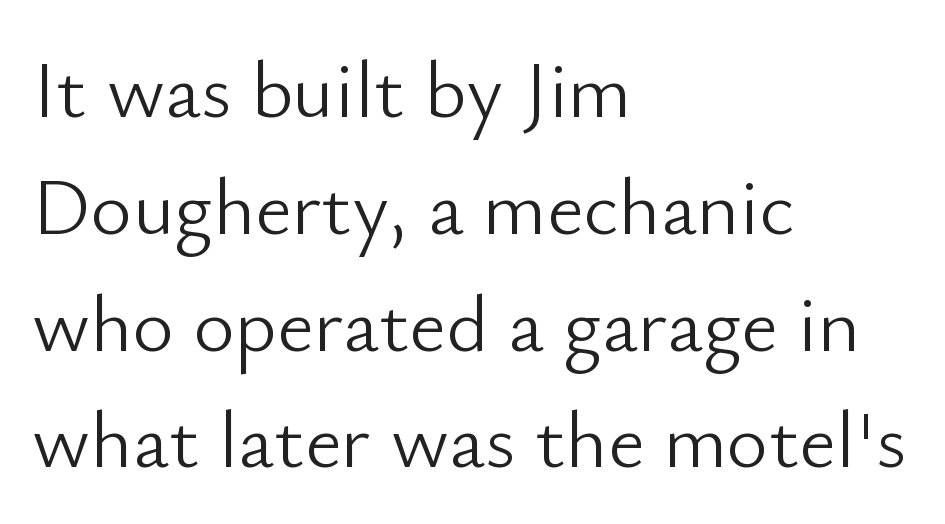
{"serif": "no", "italic": "no", "bold": "no", "weight": "light", "width": "normal", "stroke_contrast": "low", "x_height": "small", "monospaced": "no", "underline": "no", "align": "left", "line_spacing": "normal", "line_spacing_ratio": 1.46, "letter_spacing": "normal", "letter_spacing_em": 0.0, "glyph_px": 80}
